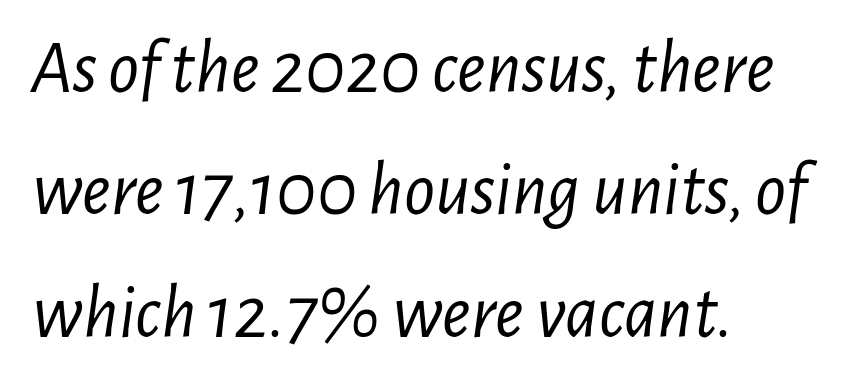
Q: Is the text bold? A: No.
Q: Is the text italic (slanted)? A: Yes, it leans right by about 7 degrees.
Q: Is the text underlined? A: No.
Q: How is the paragraph aligned? A: Left-aligned.
Q: Is the spacing between letters normal or unusually wide? A: Normal.
Q: Is the spacing between lines tight, normal or loose? A: Normal.
Q: Width (condensed, normal, or wide)? A: Condensed.
Q: Stroke contrast? A: Low.
Q: x-height? A: Medium.
Q: Monospaced? A: No.
